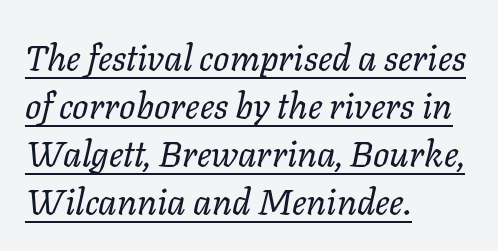
{"italic": "yes", "lean": "right", "slant_degrees": 11, "bold": "no", "weight": "regular", "width": "normal", "stroke_contrast": "low", "x_height": "medium", "monospaced": "no", "underline": "yes", "align": "left", "line_spacing": "normal", "line_spacing_ratio": 1.33, "letter_spacing": "normal", "letter_spacing_em": 0.0, "glyph_px": 36}
